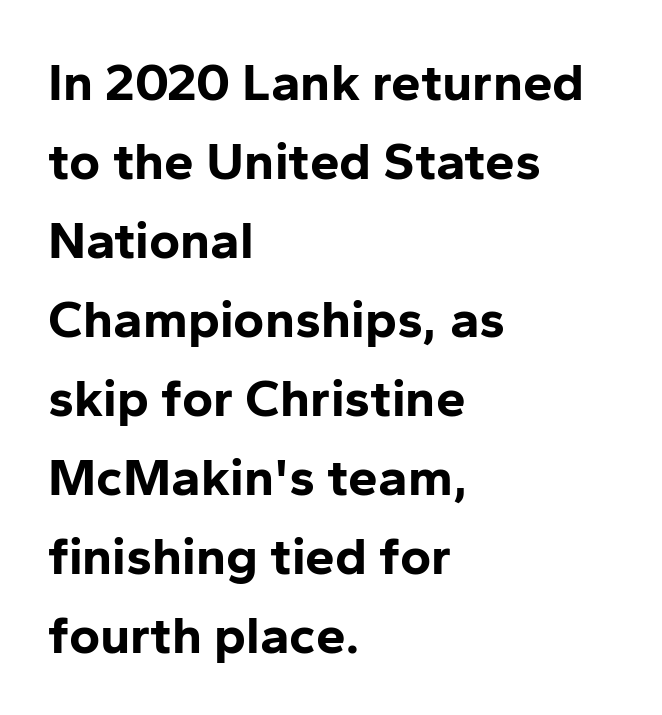
{"serif": "no", "italic": "no", "bold": "yes", "weight": "bold", "width": "normal", "stroke_contrast": "low", "x_height": "medium", "monospaced": "no", "underline": "no", "align": "left", "line_spacing": "normal", "line_spacing_ratio": 1.49, "letter_spacing": "normal", "letter_spacing_em": 0.0, "glyph_px": 53}
